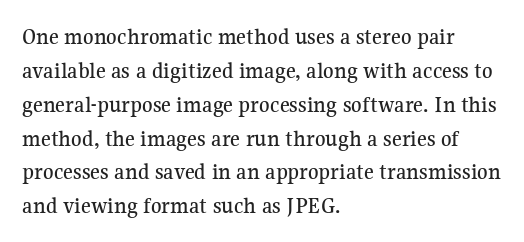
{"italic": "no", "underline": "no", "align": "left", "line_spacing": "normal", "line_spacing_ratio": 1.41, "letter_spacing": "normal", "letter_spacing_em": 0.0, "glyph_px": 24}
